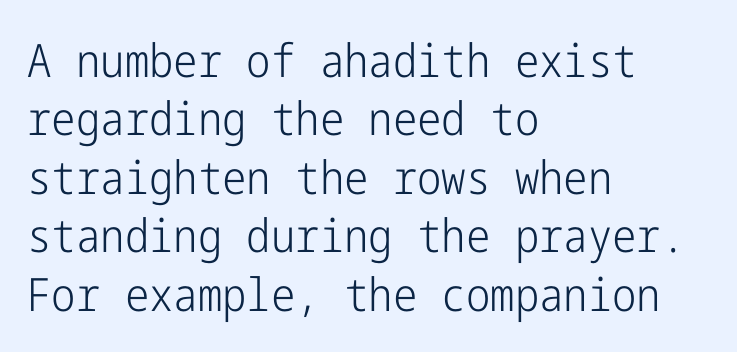
{"serif": "no", "italic": "no", "bold": "no", "weight": "light", "width": "condensed", "stroke_contrast": "low", "x_height": "medium", "underline": "no", "align": "left", "line_spacing": "normal", "line_spacing_ratio": 1.27, "letter_spacing": "normal", "letter_spacing_em": 0.0, "glyph_px": 46}
